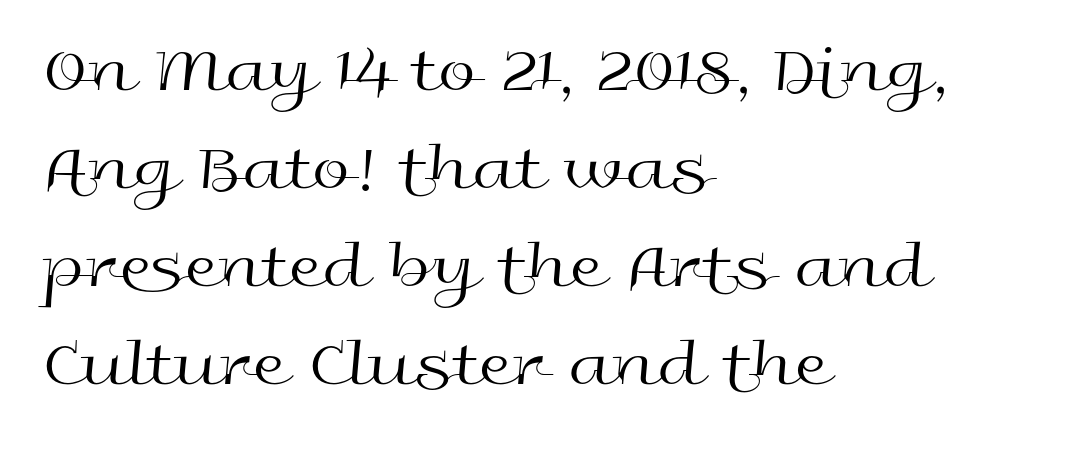
Compared with a typical body face, this is equally light or lighter still. Serif or sans? Sans — the stroke terminals are bare. Bare-footed words on every line. Do the characters align in a grid? No, the font is proportional.
